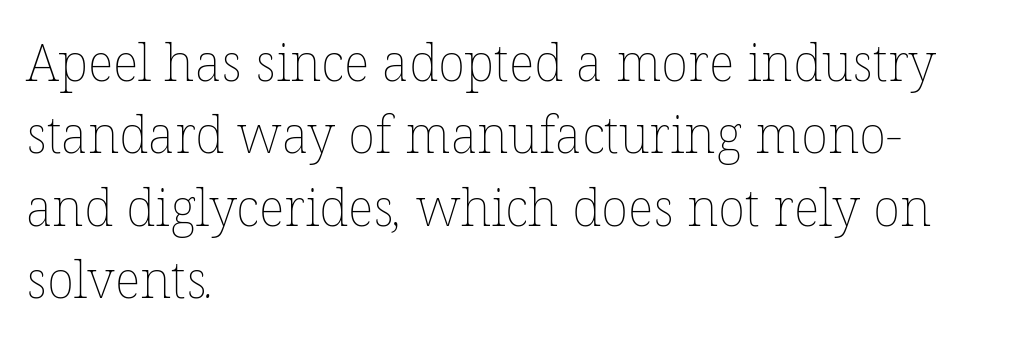
{"bold": "no", "weight": "thin", "width": "normal", "stroke_contrast": "low", "x_height": "medium", "monospaced": "no", "underline": "no", "align": "left", "line_spacing": "normal", "line_spacing_ratio": 1.42, "letter_spacing": "normal", "letter_spacing_em": 0.0, "glyph_px": 51}
